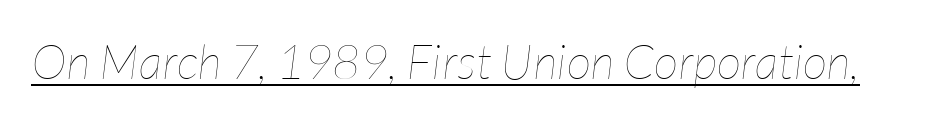
Q: Is the text bold? A: No.
Q: Is the text italic (slanted)? A: Yes, it leans right by about 7 degrees.
Q: Is the text underlined? A: Yes.
Q: Is the spacing between letters normal or unusually wide? A: Normal.
Q: Width (condensed, normal, or wide)? A: Condensed.
Q: Stroke contrast? A: Low.
Q: x-height? A: Medium.
Q: Monospaced? A: No.
